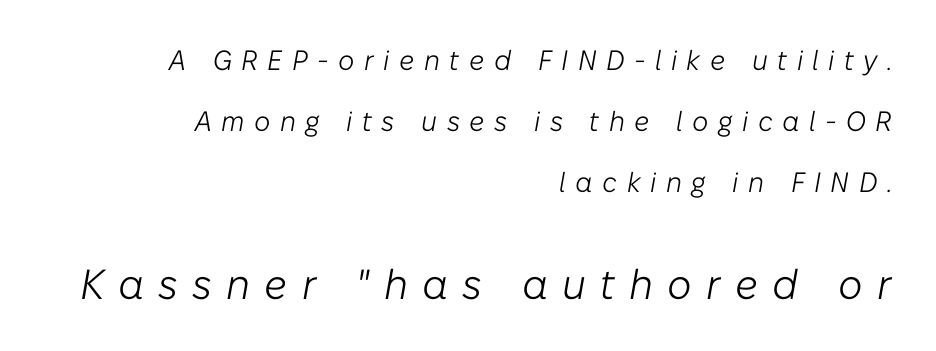
{"italic": "yes", "lean": "right", "slant_degrees": 10, "bold": "no", "weight": "light", "width": "normal", "stroke_contrast": "low", "x_height": "medium", "monospaced": "no", "underline": "no", "align": "right", "line_spacing": "loose", "line_spacing_ratio": 2.18, "letter_spacing": "wide", "letter_spacing_em": 0.34, "larger_block": "second", "size_ratio": 1.5, "glyph_px": 42}
